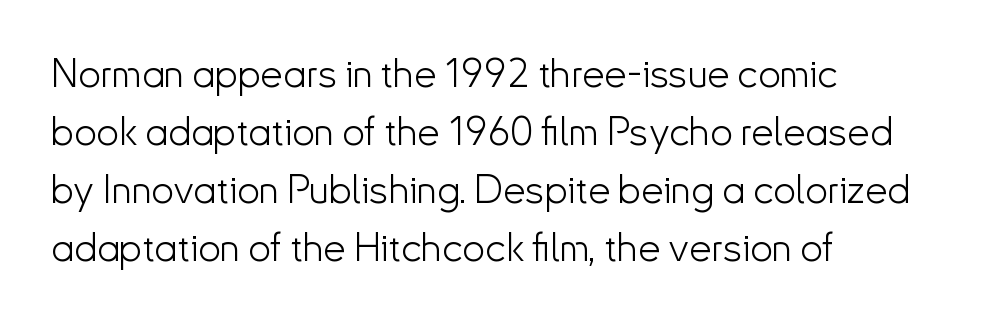
Q: Is the text bold? A: No.
Q: Is the text italic (slanted)? A: No, it is upright.
Q: Is the typeface a serif or a sans-serif typeface? A: Sans-serif.
Q: Is the text underlined? A: No.
Q: How is the paragraph aligned? A: Left-aligned.
Q: Is the spacing between letters normal or unusually wide? A: Normal.
Q: Is the spacing between lines tight, normal or loose? A: Normal.
Q: Width (condensed, normal, or wide)? A: Normal.
Q: Stroke contrast? A: Low.
Q: x-height? A: Small.
Q: Monospaced? A: No.
